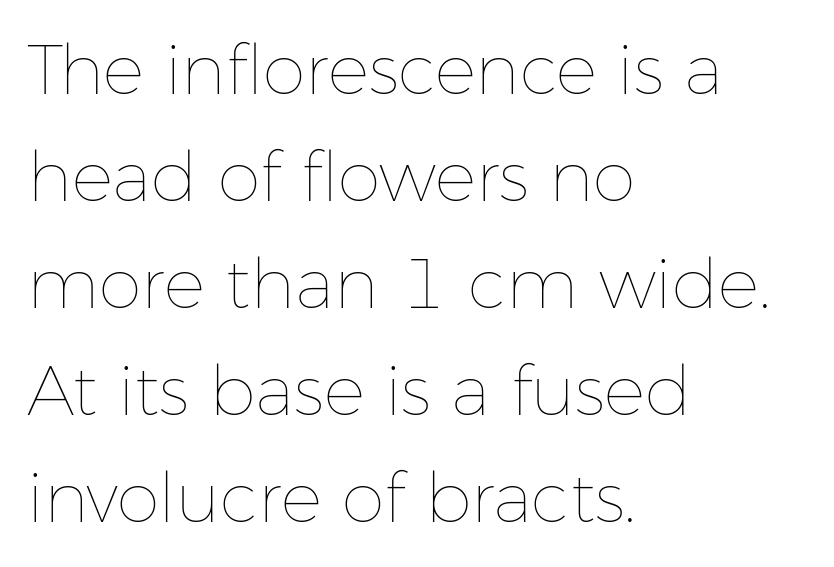
{"italic": "no", "bold": "no", "weight": "thin", "width": "normal", "stroke_contrast": "low", "x_height": "medium", "monospaced": "no", "underline": "no", "align": "left", "line_spacing": "normal", "line_spacing_ratio": 1.55, "letter_spacing": "normal", "letter_spacing_em": 0.0, "glyph_px": 69}
